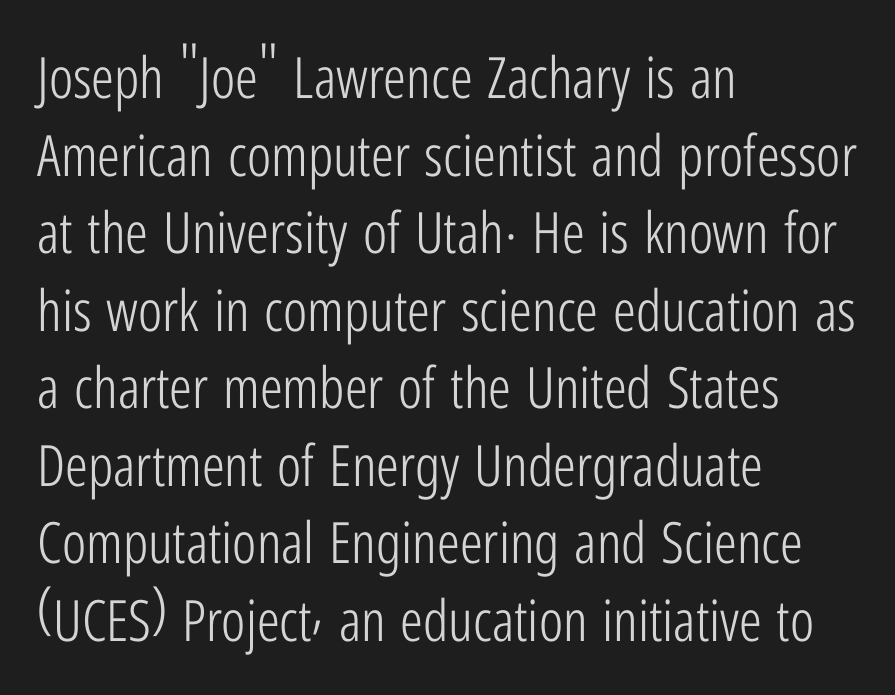
The letterforms sit at book weight or below. Style check: upright. Quick note: underline off. Each letter keeps its own natural width here, so spacing adapts to shape. These lines sit exactly where default settings would place them.
